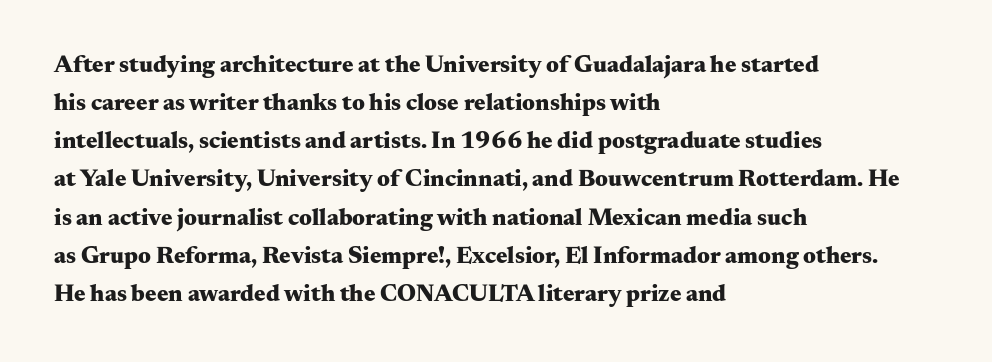
Q: Is the text bold? A: Yes.
Q: Is the text italic (slanted)? A: No, it is upright.
Q: Is the text underlined? A: No.
Q: How is the paragraph aligned? A: Left-aligned.
Q: Is the spacing between letters normal or unusually wide? A: Normal.
Q: Is the spacing between lines tight, normal or loose? A: Normal.
